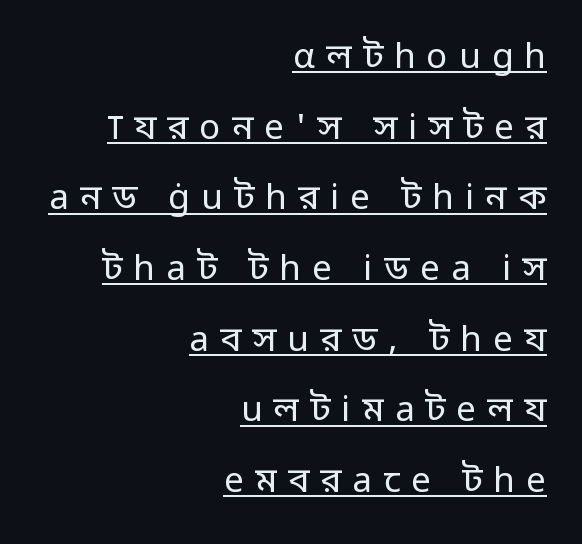
{"serif": "no", "italic": "no", "bold": "no", "weight": "regular", "width": "normal", "stroke_contrast": "low", "x_height": "medium", "monospaced": "no", "underline": "yes", "align": "right", "line_spacing": "loose", "line_spacing_ratio": 2.02, "letter_spacing": "wide", "letter_spacing_em": 0.32, "glyph_px": 35}
